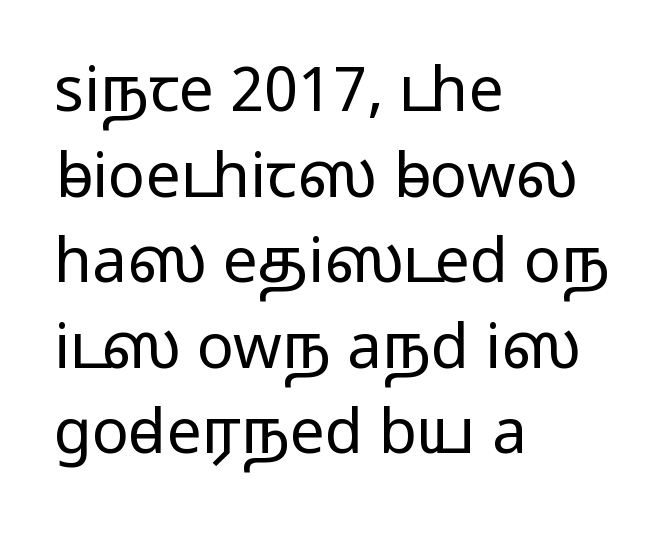
Q: Is the text italic (slanted)? A: No, it is upright.
Q: Is the typeface a serif or a sans-serif typeface? A: Sans-serif.
Q: Is the text underlined? A: No.
Q: How is the paragraph aligned? A: Left-aligned.
Q: Is the spacing between letters normal or unusually wide? A: Normal.
Q: Is the spacing between lines tight, normal or loose? A: Normal.
Q: Width (condensed, normal, or wide)? A: Wide.
Q: Stroke contrast? A: Medium.
Q: Monospaced? A: No.
